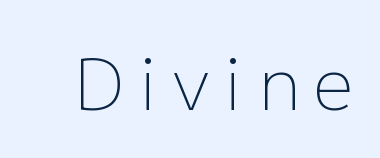
The words here are not underlined. Is this a heavy cut? Hardly; it is regular or lighter. Do the letters lean? They stand straight. The tracking reads as deliberately expanded to a designer's eye. These lines are composed in type without serifs. Varying glyph widths throughout — classic text-font behaviour.
